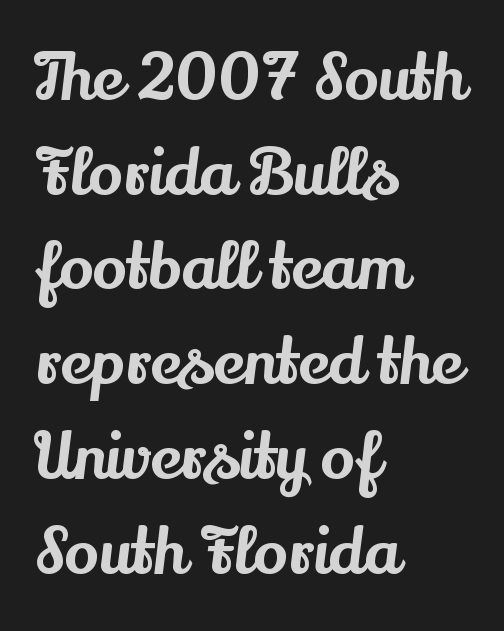
Examine the stroke ends and you'll spot serifs. Observe the ordinary spacing: letters are neighbours, not strangers. Think of a printed novel: that variable character pitch is what you see here. Each new line begins a customary step beneath the previous one. Check under the words: just untouched page.
